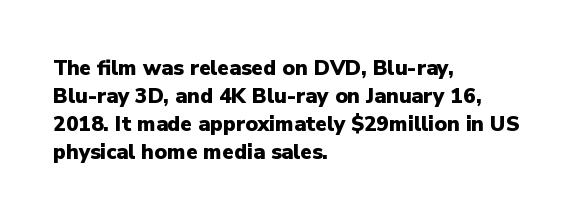
The image shows 21 px bold type, upright; set left-aligned, normal line spacing (1.34x), normal letter spacing, not underlined.
